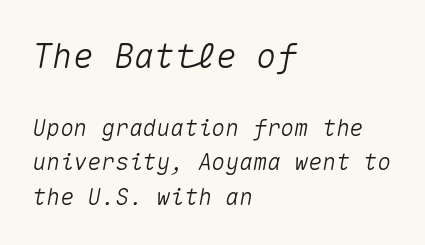
The image shows 34 px text type, italic (leaning right), monospaced; set left-aligned, normal line spacing (1.51x), normal letter spacing, not underlined; the first (top) block is 1.48x larger; medium stroke contrast and a medium x-height.
